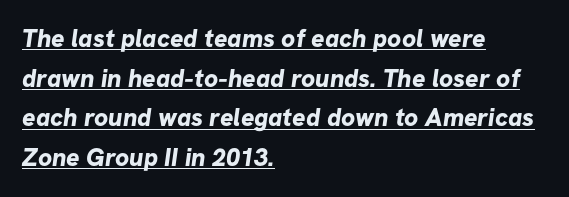
Q: Is the text bold? A: Yes.
Q: Is the text underlined? A: Yes.
Q: How is the paragraph aligned? A: Left-aligned.
Q: Is the spacing between letters normal or unusually wide? A: Normal.
Q: Is the spacing between lines tight, normal or loose? A: Normal.
